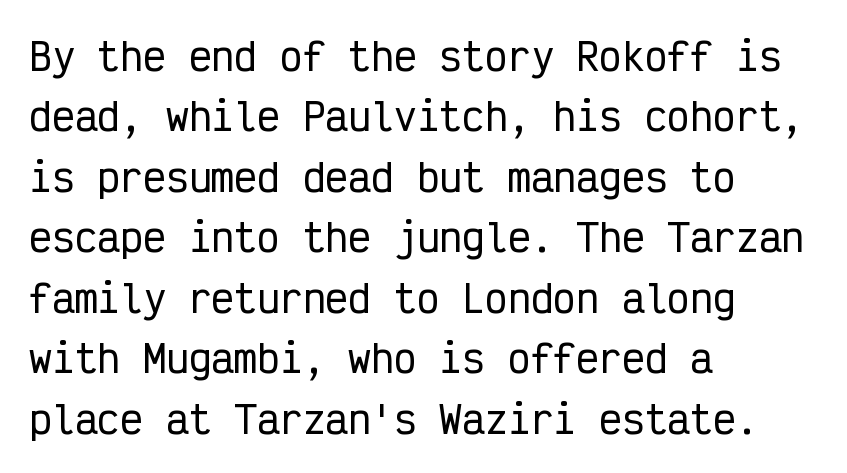
Note the uniform advance width — an 'i' takes as much space as an 'm'. The glyphs in this specimen are sans serif. Style check: upright. The lines are quadded left. No word sits above an underline.
